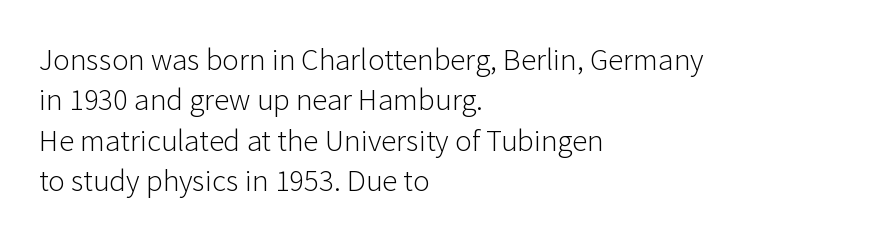
The image shows 31 px light sans-serif type, upright; set left-aligned, normal line spacing (1.3x), normal letter spacing, not underlined; low stroke contrast and a medium x-height.
